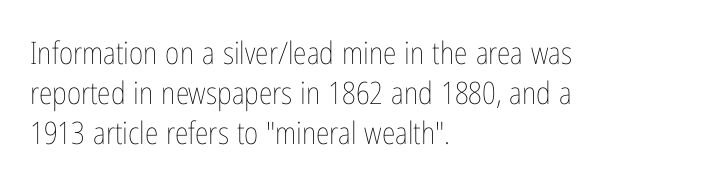
The image shows 31 px thin, condensed type, upright; set left-aligned, normal line spacing (1.29x), normal letter spacing, not underlined; low stroke contrast and a medium x-height.
